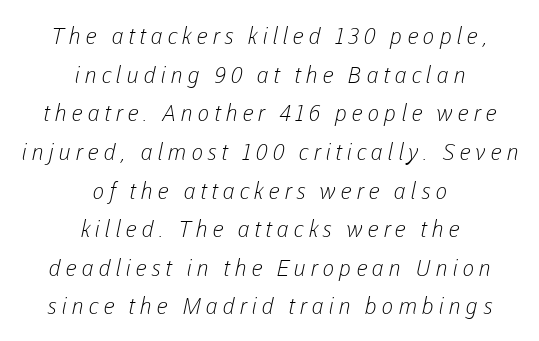
Q: Is the text bold? A: No.
Q: Is the text underlined? A: No.
Q: How is the paragraph aligned? A: Centered.
Q: Is the spacing between lines tight, normal or loose? A: Normal.
